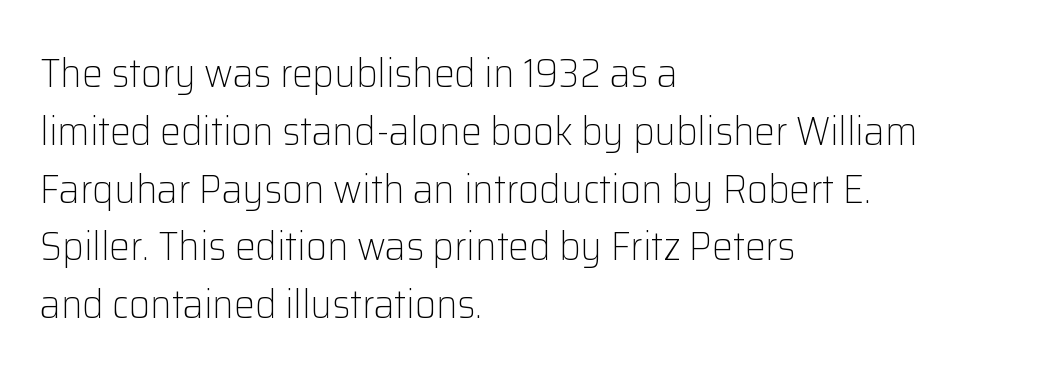
Q: Is the text bold? A: No.
Q: Is the text italic (slanted)? A: No, it is upright.
Q: Is the typeface a serif or a sans-serif typeface? A: Sans-serif.
Q: Is the text underlined? A: No.
Q: How is the paragraph aligned? A: Left-aligned.
Q: Is the spacing between letters normal or unusually wide? A: Normal.
Q: Is the spacing between lines tight, normal or loose? A: Normal.
Q: Width (condensed, normal, or wide)? A: Normal.
Q: Stroke contrast? A: Low.
Q: x-height? A: Medium.
Q: Monospaced? A: No.
